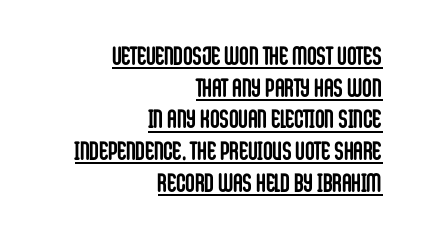
The image shows 26 px bold type, upright; set right-aligned, line spacing 1.22x, normal letter spacing, underlined.
